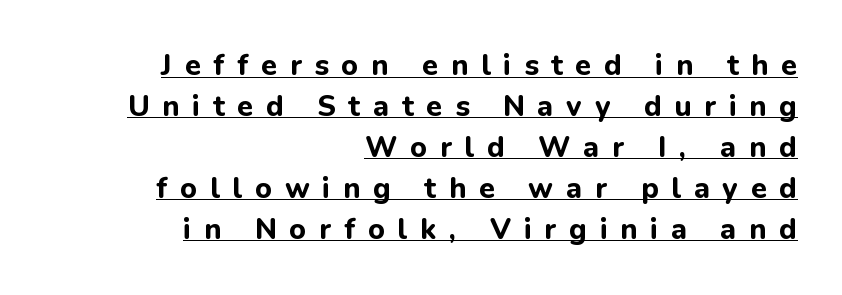
Q: Is the text bold? A: Yes.
Q: Is the text italic (slanted)? A: No, it is upright.
Q: Is the typeface a serif or a sans-serif typeface? A: Sans-serif.
Q: Is the text underlined? A: Yes.
Q: How is the paragraph aligned? A: Right-aligned.
Q: Is the spacing between letters normal or unusually wide? A: Unusually wide.
Q: Is the spacing between lines tight, normal or loose? A: Normal.
Q: Width (condensed, normal, or wide)? A: Normal.
Q: Stroke contrast? A: Low.
Q: x-height? A: Medium.
Q: Monospaced? A: No.
